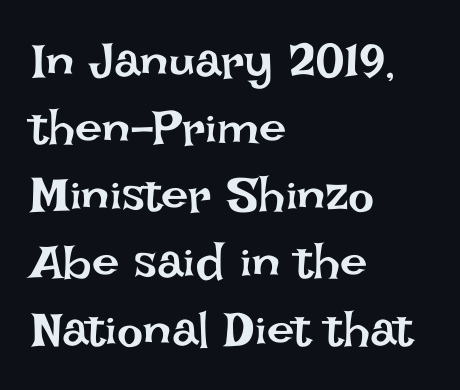
{"italic": "no", "bold": "no", "weight": "regular", "width": "normal", "stroke_contrast": "low", "x_height": "large", "monospaced": "no", "underline": "no", "align": "left", "line_spacing": "normal", "line_spacing_ratio": 1.37, "letter_spacing": "normal", "letter_spacing_em": 0.0, "glyph_px": 49}
